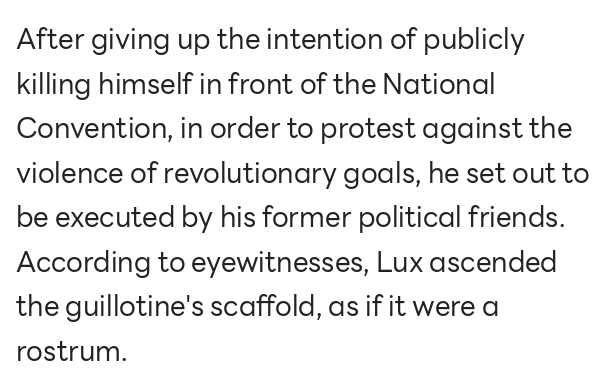
The image shows 28 px regular-weight sans-serif type, upright; set left-aligned, normal line spacing (1.59x), normal letter spacing, not underlined; low stroke contrast and a medium x-height.
